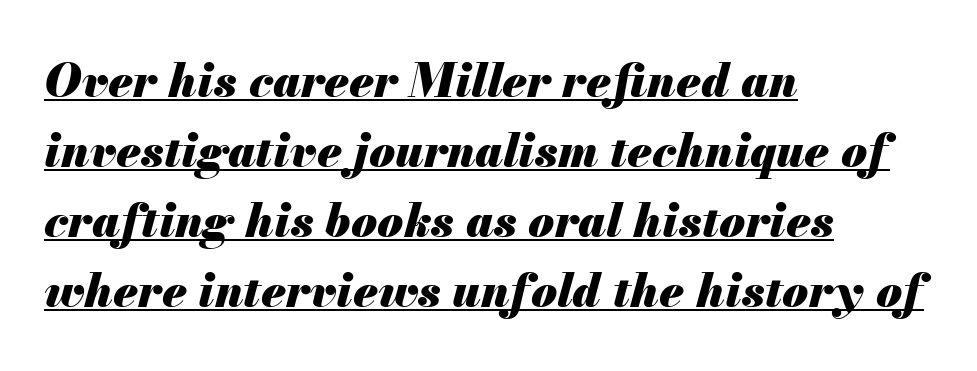
Q: Is the text bold? A: Yes.
Q: Is the text italic (slanted)? A: Yes, it leans right by about 13 degrees.
Q: Is the text underlined? A: Yes.
Q: How is the paragraph aligned? A: Left-aligned.
Q: Is the spacing between letters normal or unusually wide? A: Normal.
Q: Is the spacing between lines tight, normal or loose? A: Normal.
Q: Width (condensed, normal, or wide)? A: Normal.
Q: Stroke contrast? A: Medium.
Q: x-height? A: Small.
Q: Monospaced? A: No.
